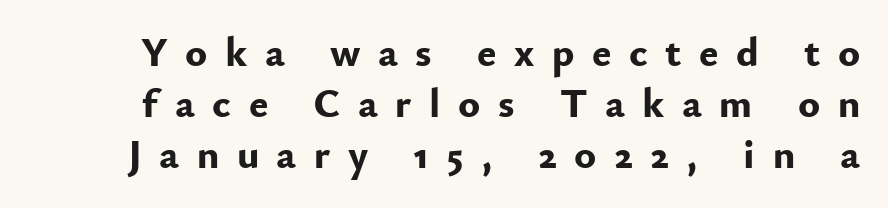
The passage shown is emphatically bold. Serif or sans? Sans — the stroke terminals are bare. Quick note: not italic, upright. This rendering features lettering with no underline.
